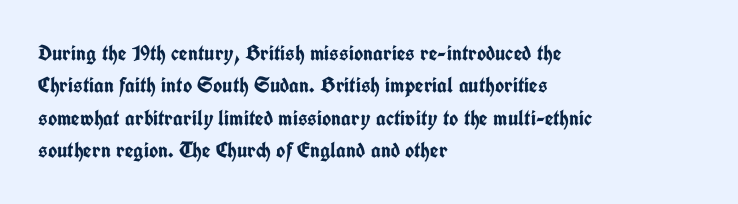
The image shows 22 px bold type, upright; set left-aligned, normal line spacing (1.47x), normal letter spacing, not underlined.
